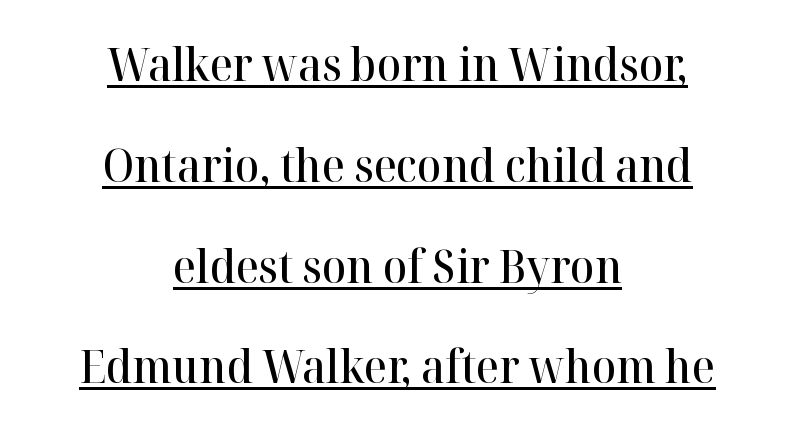
Q: Is the text bold? A: Semi-bold.
Q: Is the text italic (slanted)? A: No, it is upright.
Q: Is the typeface a serif or a sans-serif typeface? A: Serif.
Q: Is the text underlined? A: Yes.
Q: How is the paragraph aligned? A: Centered.
Q: Is the spacing between letters normal or unusually wide? A: Normal.
Q: Is the spacing between lines tight, normal or loose? A: Loose.
Q: Width (condensed, normal, or wide)? A: Normal.
Q: Stroke contrast? A: High.
Q: x-height? A: Medium.
Q: Monospaced? A: No.
